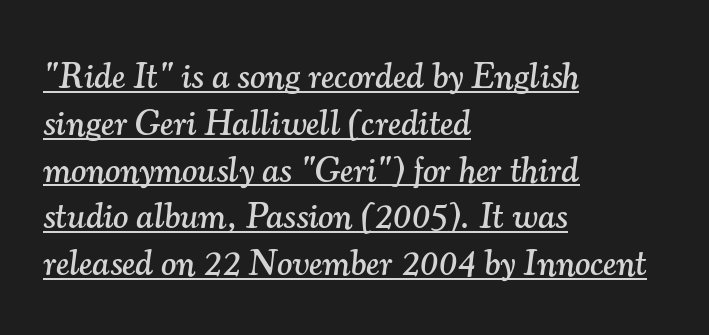
Q: Is the text italic (slanted)? A: Yes, it leans right by about 7 degrees.
Q: Is the typeface a serif or a sans-serif typeface? A: Serif.
Q: Is the text underlined? A: Yes.
Q: How is the paragraph aligned? A: Left-aligned.
Q: Is the spacing between letters normal or unusually wide? A: Normal.
Q: Is the spacing between lines tight, normal or loose? A: Normal.
Q: Width (condensed, normal, or wide)? A: Normal.
Q: Stroke contrast? A: Medium.
Q: x-height? A: Small.
Q: Monospaced? A: No.
